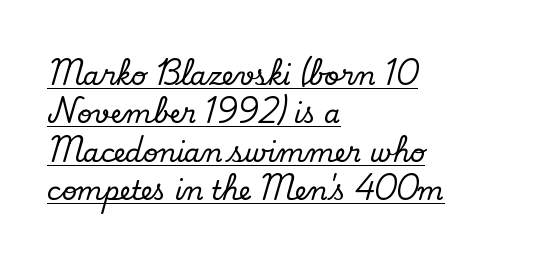
Q: Is the text italic (slanted)? A: Yes.
Q: Is the text underlined? A: Yes.
Q: How is the paragraph aligned? A: Left-aligned.
Q: Is the spacing between letters normal or unusually wide? A: Normal.
Q: Is the spacing between lines tight, normal or loose? A: Normal.
